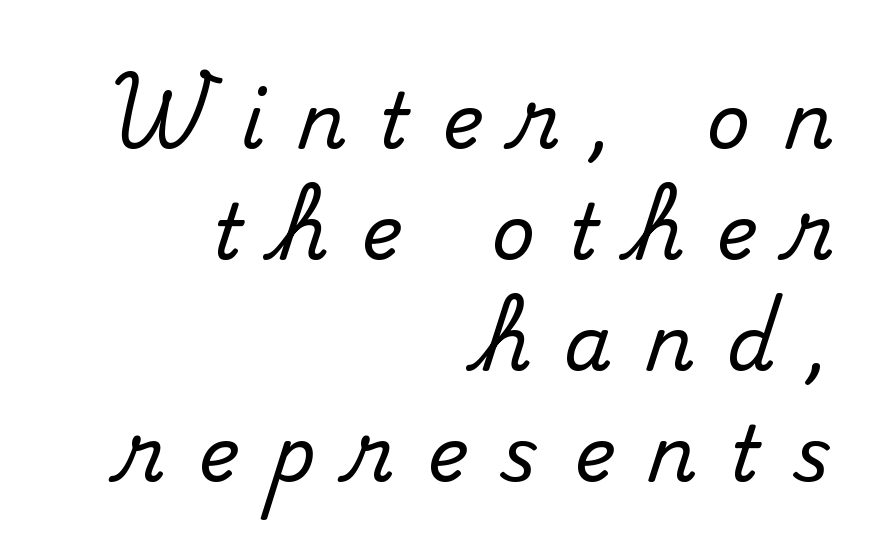
Looks like regular typesetting: each glyph gets only the width it needs. If you measured baseline to baseline, you'd find a middling distance. The face used here is rendered with a markedly widened letterfit. The rag falls on the left side of this text block.
